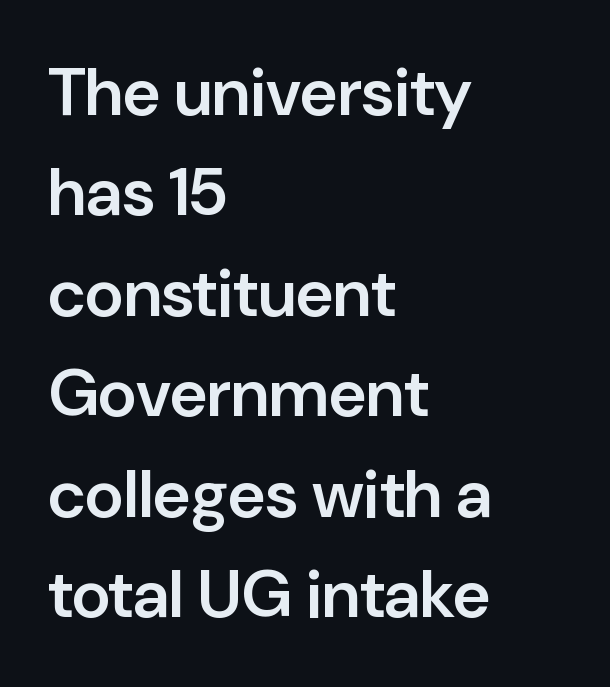
The image shows 67 px semibold sans-serif type, upright; set left-aligned, normal line spacing (1.5x), normal letter spacing, not underlined; low stroke contrast and a medium x-height.
